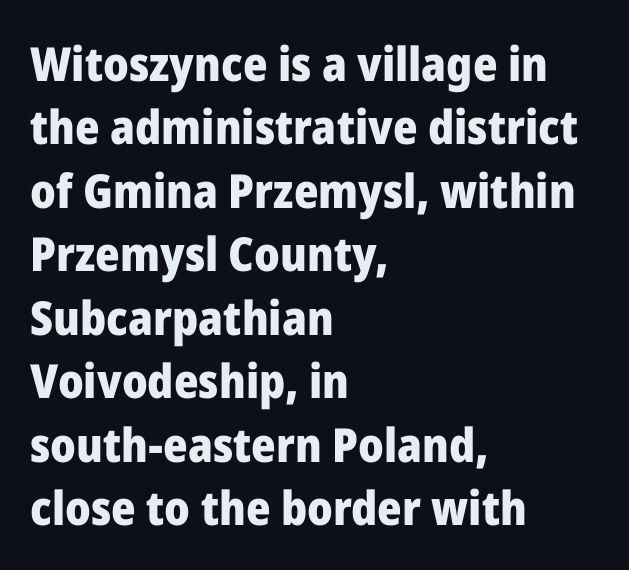
The image shows 47 px heavy sans-serif type, upright; set left-aligned, normal line spacing (1.35x), normal letter spacing, not underlined; low stroke contrast and a medium x-height.
